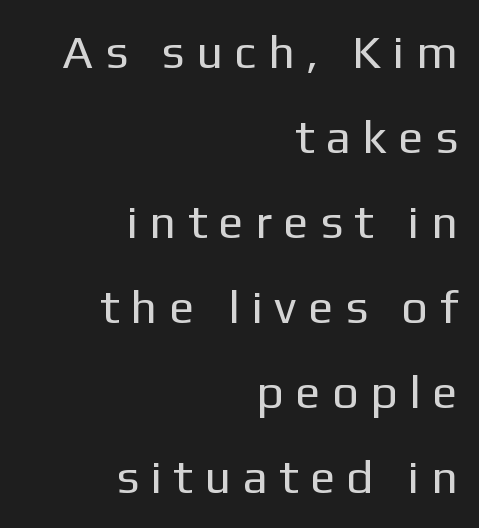
Font category for this specimen: sans-serif. Weight: not bold — regular or lighter. Honestly, there is no underline to notice here at all. Each letter keeps its own natural width here, so spacing adapts to shape. Characters follow at a spacing far wider than the type designer built in.
